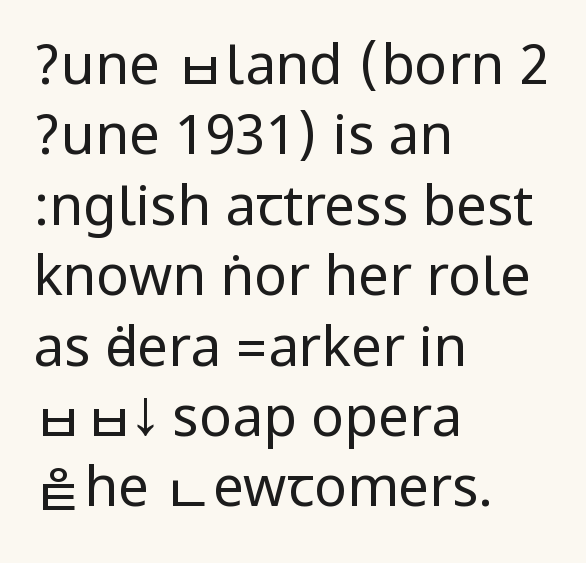
{"serif": "no", "italic": "no", "bold": "no", "weight": "regular", "width": "condensed", "stroke_contrast": "low", "underline": "no", "align": "left", "line_spacing": "normal", "line_spacing_ratio": 1.28, "letter_spacing": "normal", "letter_spacing_em": 0.0, "glyph_px": 55}
